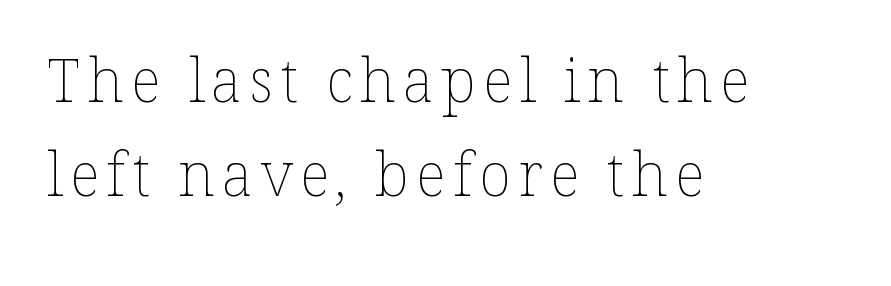
The weight tops out at a normal text grade. Reading down the column, the eye jumps a familiar distance to each next line. Descenders hang freely into open space. This is roman type, the default non-slanted kind. Do the characters align in a grid? No, the font is proportional.
